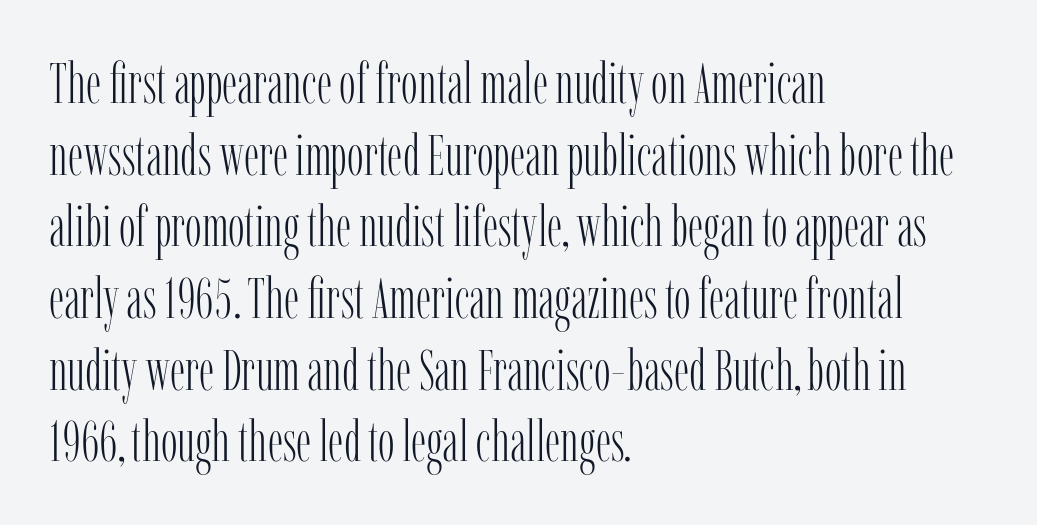
Q: Is the text bold? A: No.
Q: Is the text italic (slanted)? A: No, it is upright.
Q: Is the typeface a serif or a sans-serif typeface? A: Serif.
Q: Is the text underlined? A: No.
Q: How is the paragraph aligned? A: Left-aligned.
Q: Is the spacing between letters normal or unusually wide? A: Normal.
Q: Is the spacing between lines tight, normal or loose? A: Normal.
Q: Width (condensed, normal, or wide)? A: Condensed.
Q: Stroke contrast? A: Low.
Q: x-height? A: Medium.
Q: Monospaced? A: No.
